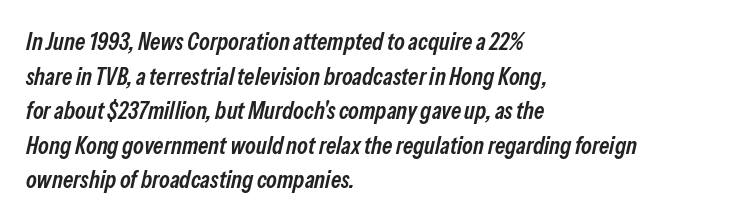
Q: Is the text bold? A: Semi-bold.
Q: Is the text italic (slanted)? A: Yes, it leans right by about 13 degrees.
Q: Is the text underlined? A: No.
Q: How is the paragraph aligned? A: Left-aligned.
Q: Is the spacing between letters normal or unusually wide? A: Normal.
Q: Is the spacing between lines tight, normal or loose? A: Normal.
